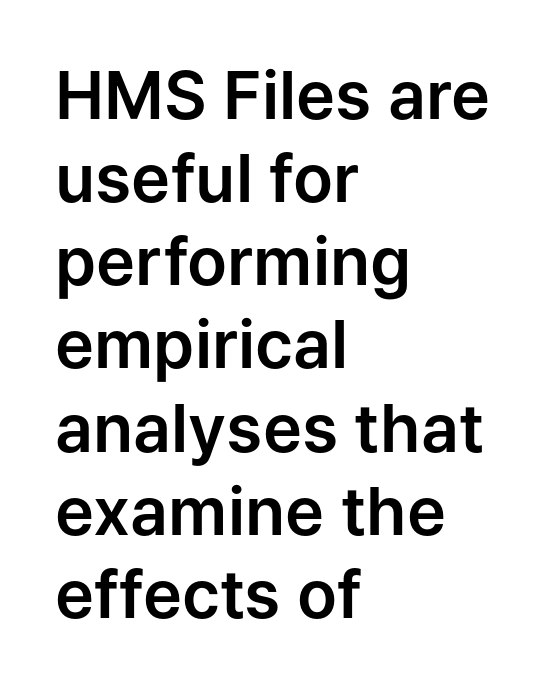
Each line starts at the same left margin while the right side varies. What kind of face is this? One without serifs — a sans. The gaps between neighbouring characters are ordinary and unremarkable. In terms of posture, this sample is upright. This sample keeps an unexceptional amount of space between lines. Descender tails drop into unmarked territory.
